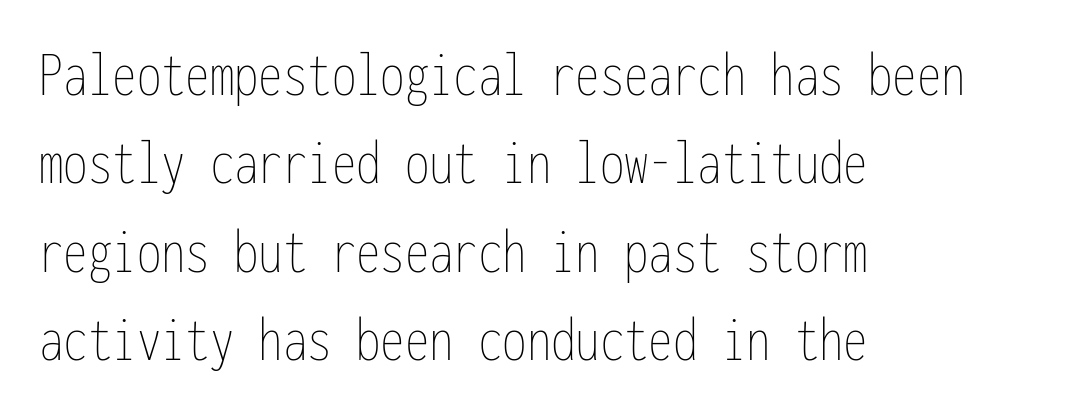
Q: Is the text bold? A: No.
Q: Is the text italic (slanted)? A: No, it is upright.
Q: Is the text underlined? A: No.
Q: How is the paragraph aligned? A: Left-aligned.
Q: Is the spacing between letters normal or unusually wide? A: Normal.
Q: Is the spacing between lines tight, normal or loose? A: Normal.
Q: Width (condensed, normal, or wide)? A: Condensed.
Q: Stroke contrast? A: Low.
Q: x-height? A: Medium.
Q: Monospaced? A: Yes.
